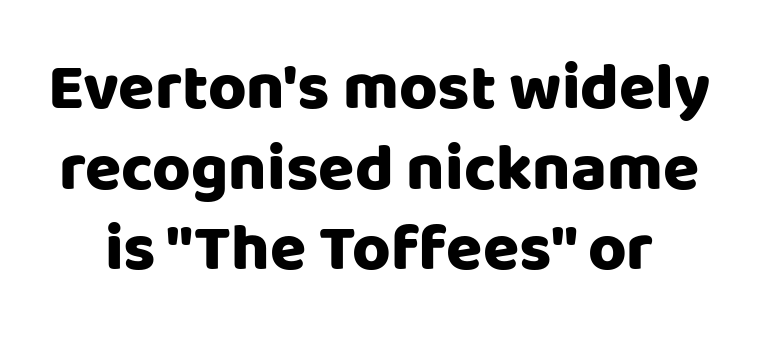
The image shows 66 px heavy sans-serif type, upright; set line spacing 1.22x, normal letter spacing, not underlined; low stroke contrast and a large x-height.
